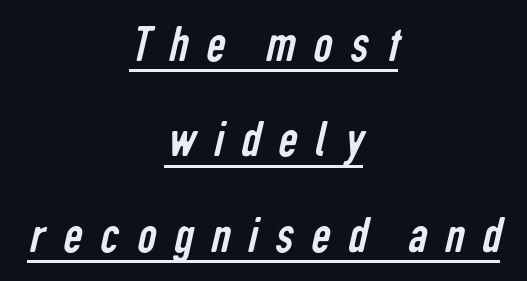
Q: Is the text bold? A: No.
Q: Is the typeface a serif or a sans-serif typeface? A: Sans-serif.
Q: Is the text underlined? A: Yes.
Q: How is the paragraph aligned? A: Centered.
Q: Is the spacing between letters normal or unusually wide? A: Unusually wide.
Q: Width (condensed, normal, or wide)? A: Condensed.
Q: Stroke contrast? A: Low.
Q: x-height? A: Medium.
Q: Monospaced? A: No.
